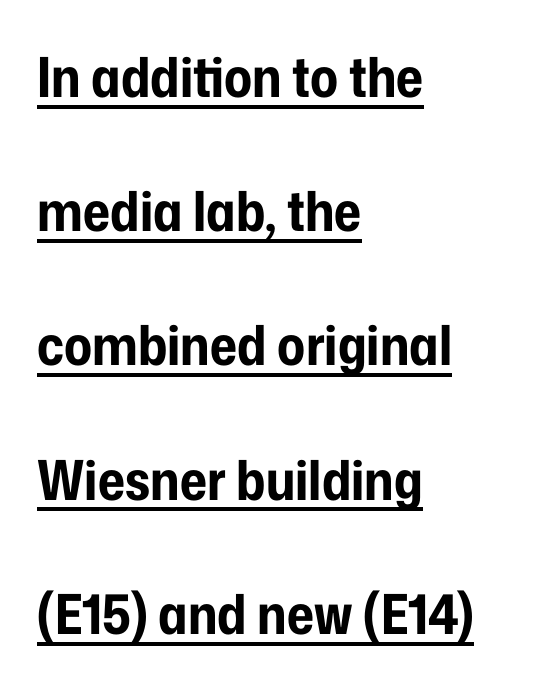
The image shows 55 px bold, condensed sans-serif type, upright; set left-aligned, loose line spacing (2.44x), normal letter spacing, underlined; low stroke contrast and a medium x-height.
